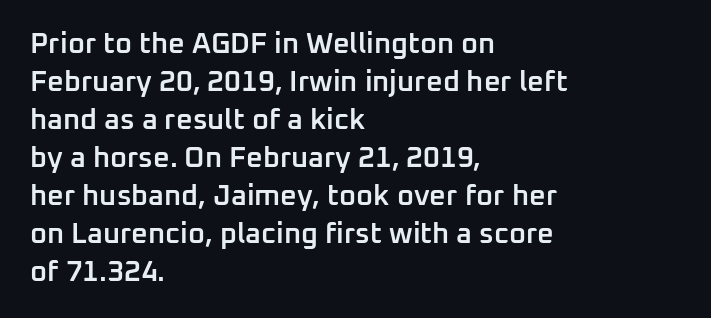
The image shows 29 px semibold sans-serif type, upright; set left-aligned, normal line spacing (1.31x), normal letter spacing, not underlined; low stroke contrast and a medium x-height.
